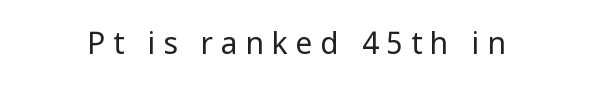
{"serif": "no", "italic": "no", "bold": "no", "weight": "regular", "width": "condensed", "stroke_contrast": "low", "x_height": "large", "monospaced": "no", "underline": "no", "letter_spacing": "wide", "letter_spacing_em": 0.26, "glyph_px": 30}
